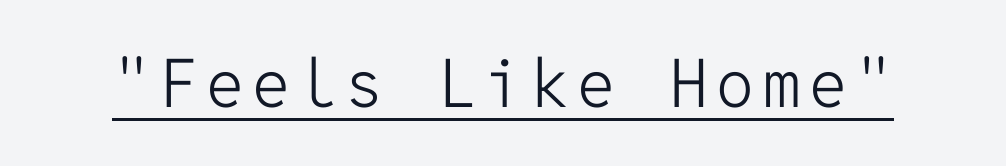
Q: Is the text bold? A: No.
Q: Is the text italic (slanted)? A: No, it is upright.
Q: Is the typeface a serif or a sans-serif typeface? A: Sans-serif.
Q: Is the text underlined? A: Yes.
Q: Width (condensed, normal, or wide)? A: Normal.
Q: Stroke contrast? A: Low.
Q: x-height? A: Medium.
Q: Monospaced? A: Yes.
